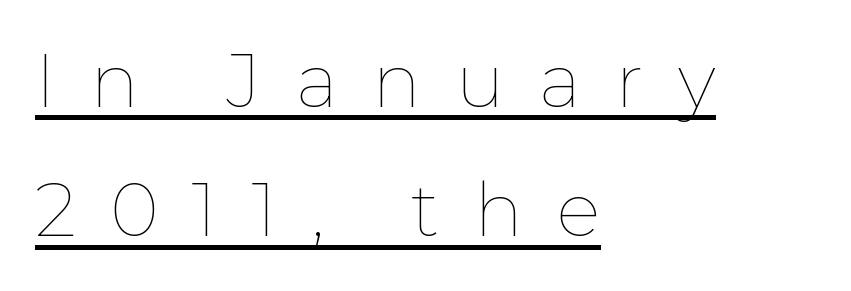
The image shows 74 px thin type, upright; set left-aligned, line spacing 1.75x, unusually wide letter spacing (+0.46 em), underlined; low stroke contrast and a medium x-height.
